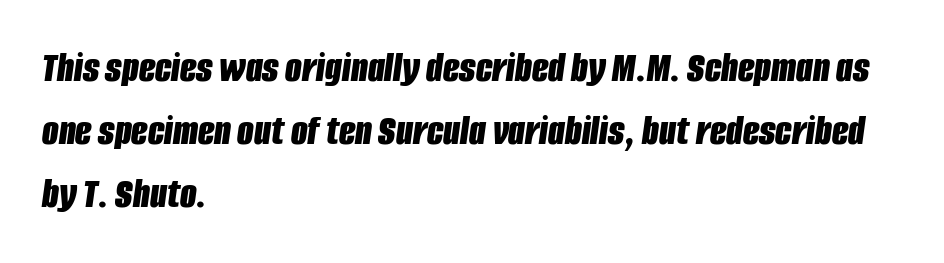
Q: Is the text bold? A: Yes.
Q: Is the text italic (slanted)? A: Yes, it leans right by about 8 degrees.
Q: Is the text underlined? A: No.
Q: How is the paragraph aligned? A: Left-aligned.
Q: Is the spacing between letters normal or unusually wide? A: Normal.
Q: Is the spacing between lines tight, normal or loose? A: Normal.
Q: Width (condensed, normal, or wide)? A: Condensed.
Q: Stroke contrast? A: Low.
Q: x-height? A: Large.
Q: Monospaced? A: No.
